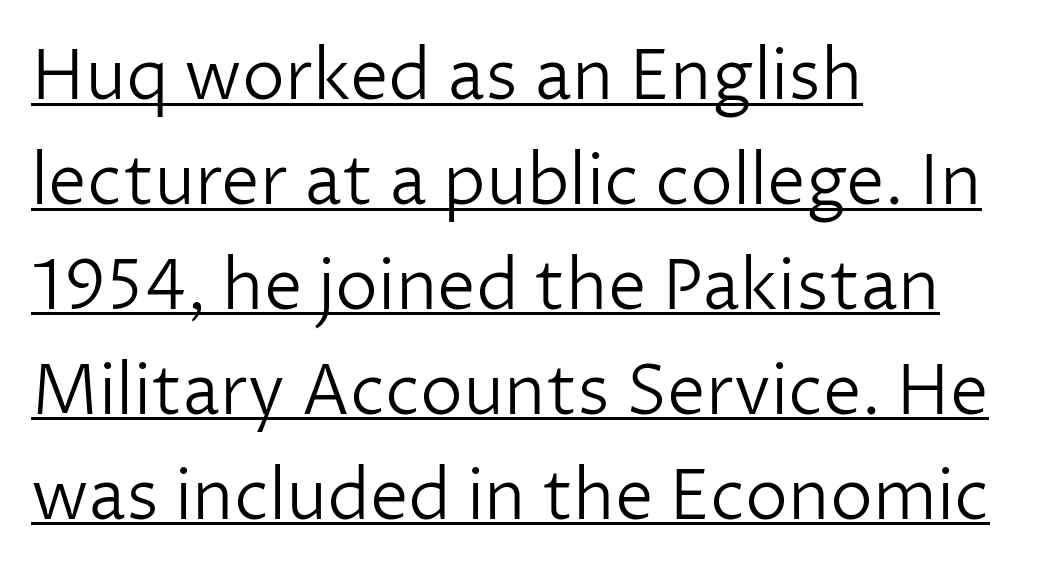
Q: Is the text bold? A: No.
Q: Is the text italic (slanted)? A: No, it is upright.
Q: Is the typeface a serif or a sans-serif typeface? A: Sans-serif.
Q: Is the text underlined? A: Yes.
Q: How is the paragraph aligned? A: Left-aligned.
Q: Is the spacing between letters normal or unusually wide? A: Normal.
Q: Is the spacing between lines tight, normal or loose? A: Normal.
Q: Width (condensed, normal, or wide)? A: Normal.
Q: Stroke contrast? A: Low.
Q: x-height? A: Medium.
Q: Monospaced? A: No.
